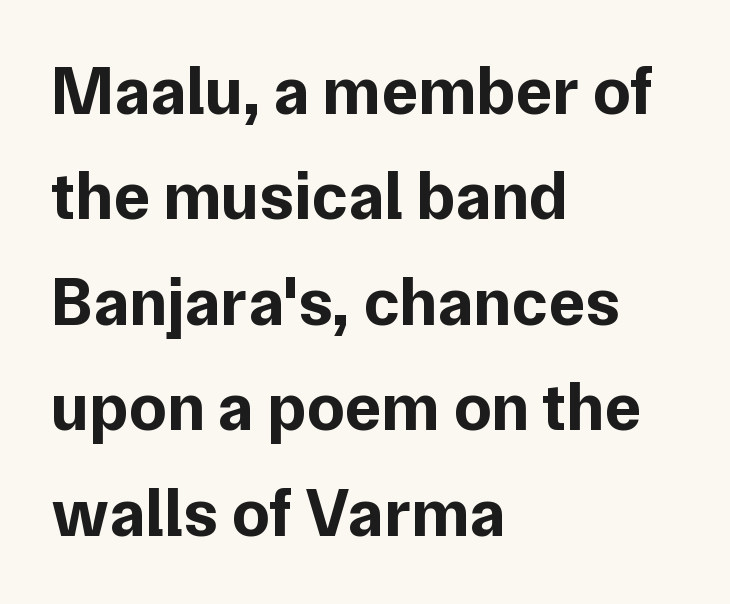
Heavy, bold letterforms. Which margin do the lines hug? The left one — the right edge is uneven. A typesetter would call this leading conventional body-copy spacing. Honestly, there is no underline to notice here at all.
